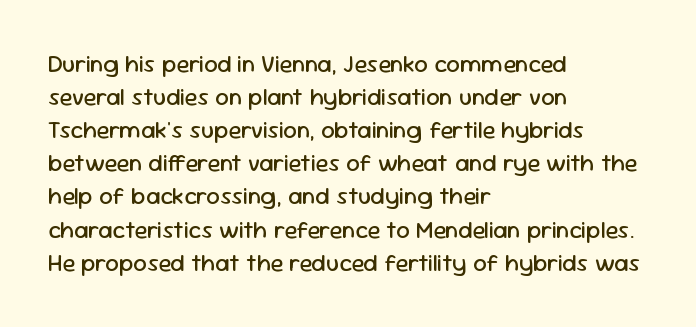
{"italic": "no", "bold": "no", "underline": "no", "align": "left", "line_spacing": "normal", "line_spacing_ratio": 1.38, "letter_spacing": "normal", "letter_spacing_em": 0.0, "glyph_px": 24}
